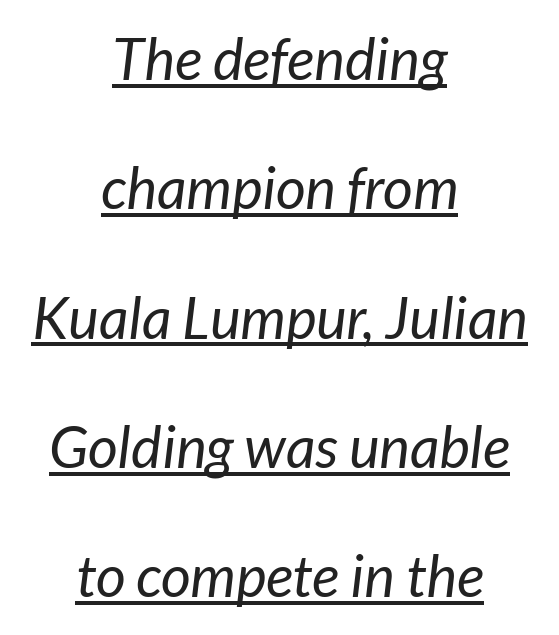
The image shows 58 px regular-weight sans-serif type; set centered, loose line spacing (2.23x), normal letter spacing, underlined; low stroke contrast and a medium x-height.
